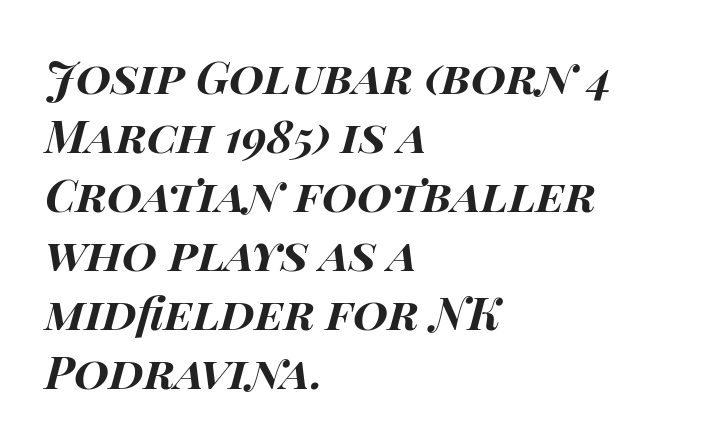
Q: Is the text bold? A: Yes.
Q: Is the text italic (slanted)? A: Yes, it leans right by about 14 degrees.
Q: Is the text underlined? A: No.
Q: How is the paragraph aligned? A: Left-aligned.
Q: Is the spacing between letters normal or unusually wide? A: Normal.
Q: Is the spacing between lines tight, normal or loose? A: Normal.
Q: Width (condensed, normal, or wide)? A: Wide.
Q: Stroke contrast? A: High.
Q: x-height? A: Large.
Q: Monospaced? A: No.
